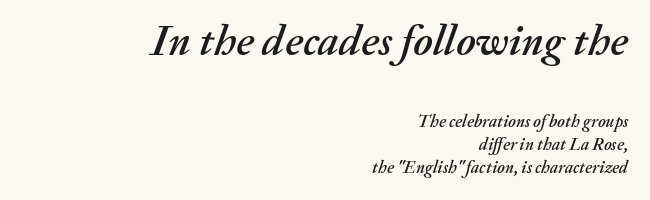
{"italic": "yes", "lean": "right", "slant_degrees": 20, "width": "normal", "stroke_contrast": "medium", "x_height": "medium", "monospaced": "no", "underline": "no", "align": "right", "line_spacing": "normal", "line_spacing_ratio": 1.34, "letter_spacing": "normal", "letter_spacing_em": 0.0, "larger_block": "first", "size_ratio": 2.53, "glyph_px": 43}
